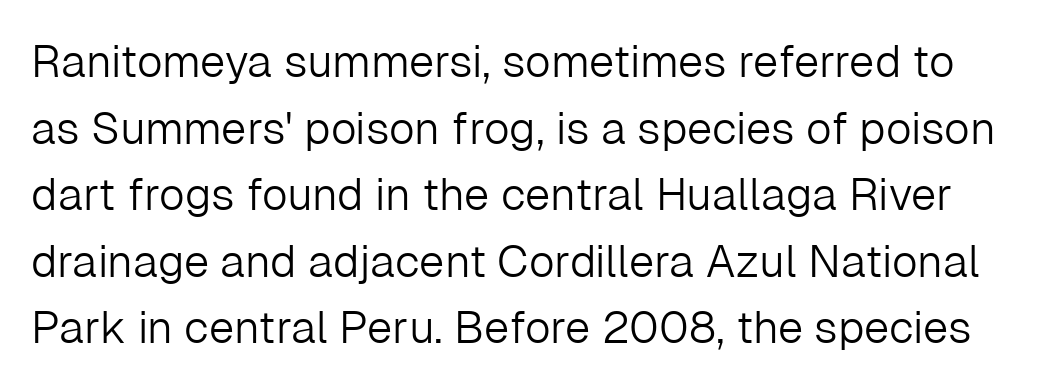
The rendering uses a moderate line-height, typical for paragraphs. Observe the ordinary spacing: letters are neighbours, not strangers. Lines of text with bare space underneath. A roman cut, with each character standing at attention.
